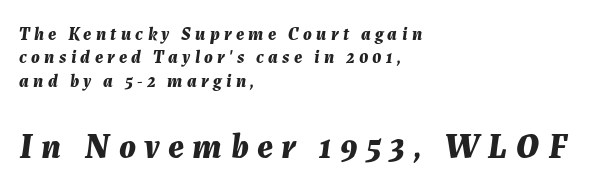
{"italic": "yes", "lean": "right", "slant_degrees": 7, "bold": "yes", "weight": "bold", "width": "normal", "stroke_contrast": "medium", "x_height": "medium", "monospaced": "no", "underline": "no", "align": "left", "line_spacing": "normal", "line_spacing_ratio": 1.3, "letter_spacing": "wide", "letter_spacing_em": 0.24, "larger_block": "second", "size_ratio": 1.94, "glyph_px": 35}
